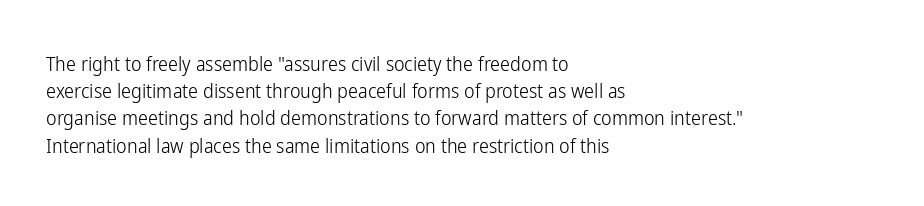
Q: Is the text bold? A: No.
Q: Is the text italic (slanted)? A: No, it is upright.
Q: Is the text underlined? A: No.
Q: How is the paragraph aligned? A: Left-aligned.
Q: Is the spacing between letters normal or unusually wide? A: Normal.
Q: Is the spacing between lines tight, normal or loose? A: Normal.
